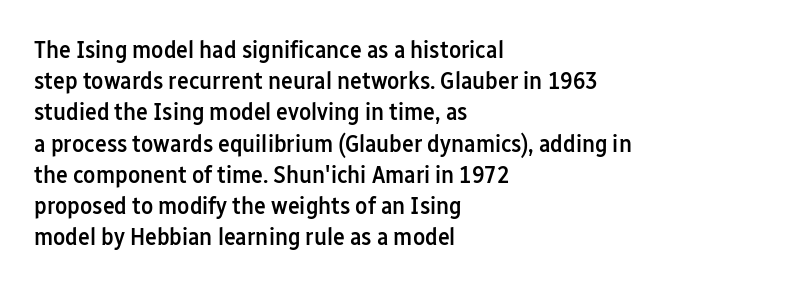
The vertical gap from one line to the next is medium. This sample is left-justified, so line endings fall wherever the words run out. Check under the words: just untouched page. Honestly, the letter spacing is just normal — you wouldn't notice it. Does the lettering tilt? It doesn't — this is upright. Typesetter's note: demi weight, one step under bold.
